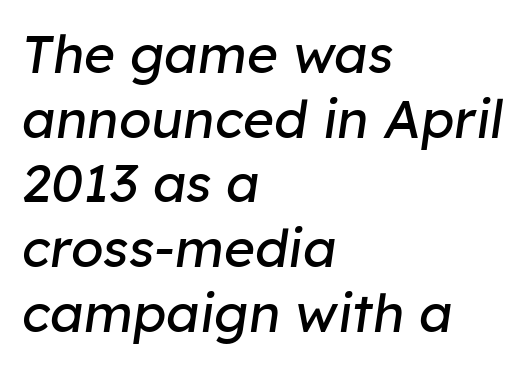
Quick note: underline off. The characters are drawn with everyday or finer stroke widths. This is oblique type, the kind used for emphasis or titles. The face used here is proportionally spaced, like ordinary book or web type. Is the block centered? No — it sits flush against the left margin. Each word holds together tightly as a unit, with standard inter-letter gaps.
